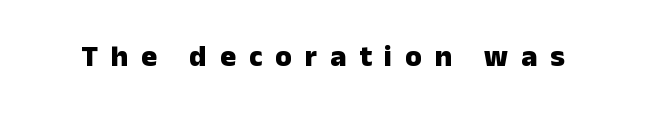
Q: Is the text bold? A: Yes.
Q: Is the text italic (slanted)? A: No, it is upright.
Q: Is the typeface a serif or a sans-serif typeface? A: Sans-serif.
Q: Is the text underlined? A: No.
Q: Is the spacing between letters normal or unusually wide? A: Unusually wide.
Q: Width (condensed, normal, or wide)? A: Normal.
Q: Stroke contrast? A: Low.
Q: x-height? A: Medium.
Q: Monospaced? A: No.
